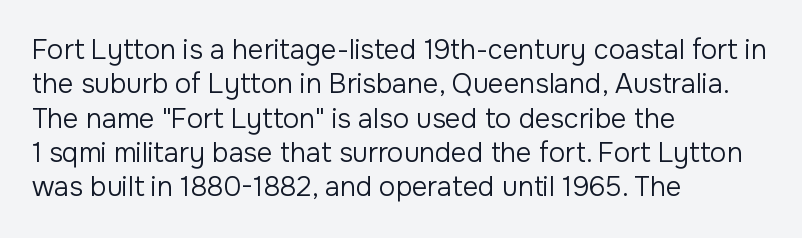
{"italic": "no", "bold": "no", "underline": "no", "align": "left", "line_spacing": "normal", "line_spacing_ratio": 1.27, "letter_spacing": "normal", "letter_spacing_em": 0.0, "glyph_px": 27}
